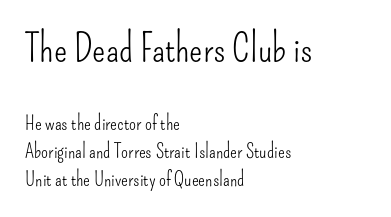
The image shows 39 px light, condensed sans-serif type, upright; set left-aligned, normal line spacing (1.4x), normal letter spacing, not underlined; the first (top) block is 1.95x larger; low stroke contrast and a small x-height.
